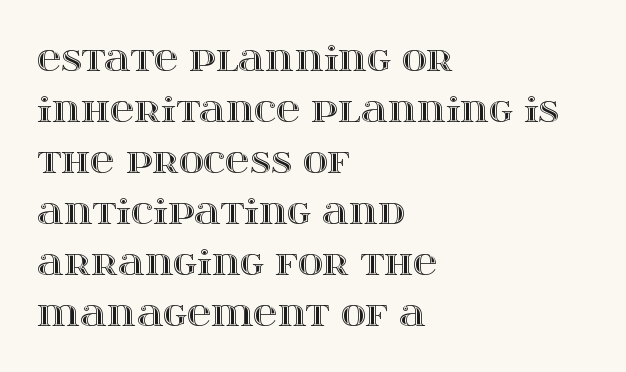
The passage shown has conventional tracking throughout. Every character sits straight up, as roman type does. Is this a fixed-width face? No — the glyphs have proportional, varying widths. In terms of leading, this rendering sits right in the middle. Is the block centered? No — it sits flush against the left margin.
